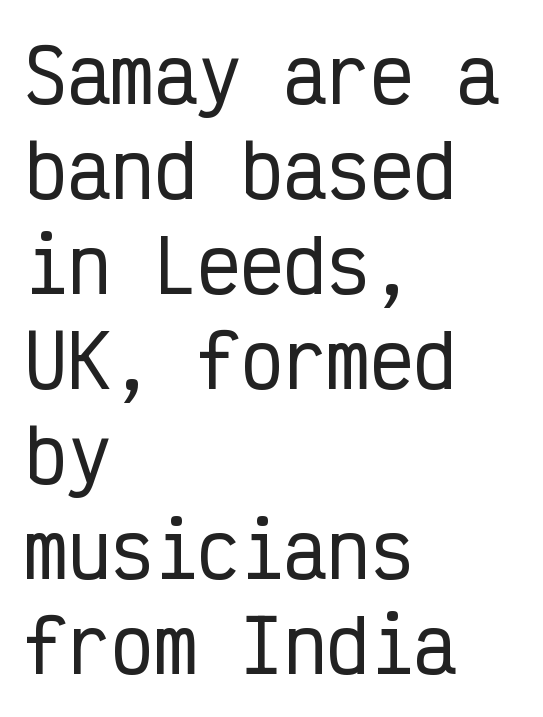
Horizontally, the lines are justified to the leading edge only. No italicization has been applied; the sample stays upright. Looks like terminal output: every glyph gets an equal slot. The strip under each line holds only bare page. Leading: standard. Characters follow at the spacing the type designer built in.
